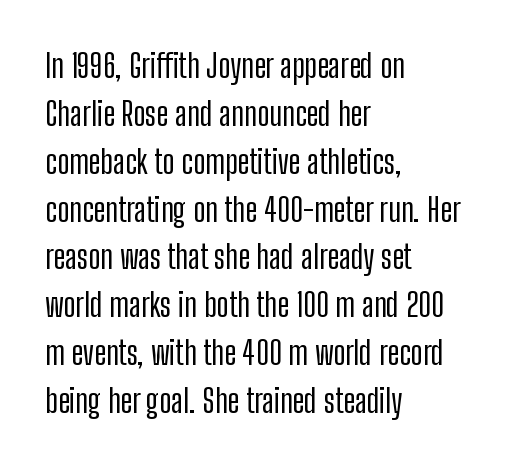
{"serif": "no", "italic": "no", "width": "condensed", "stroke_contrast": "low", "x_height": "medium", "monospaced": "no", "underline": "no", "align": "left", "line_spacing": "normal", "line_spacing_ratio": 1.45, "letter_spacing": "normal", "letter_spacing_em": 0.0, "glyph_px": 33}
